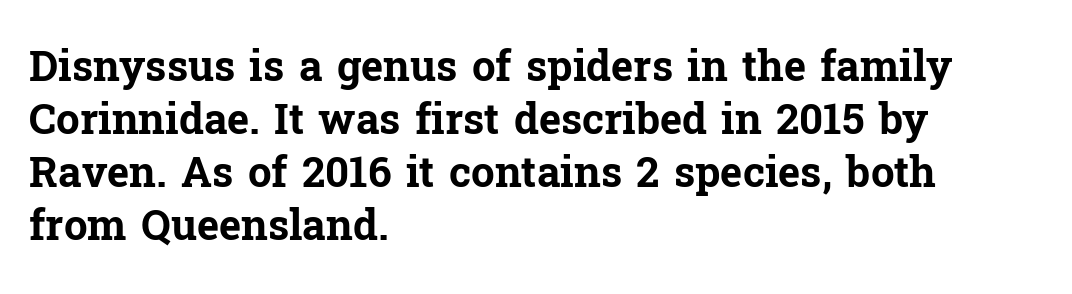
Q: Is the text bold? A: Yes.
Q: Is the text italic (slanted)? A: No, it is upright.
Q: Is the typeface a serif or a sans-serif typeface? A: Serif.
Q: Is the text underlined? A: No.
Q: How is the paragraph aligned? A: Left-aligned.
Q: Is the spacing between letters normal or unusually wide? A: Normal.
Q: Is the spacing between lines tight, normal or loose? A: Normal.
Q: Width (condensed, normal, or wide)? A: Normal.
Q: Stroke contrast? A: Low.
Q: x-height? A: Medium.
Q: Monospaced? A: No.
